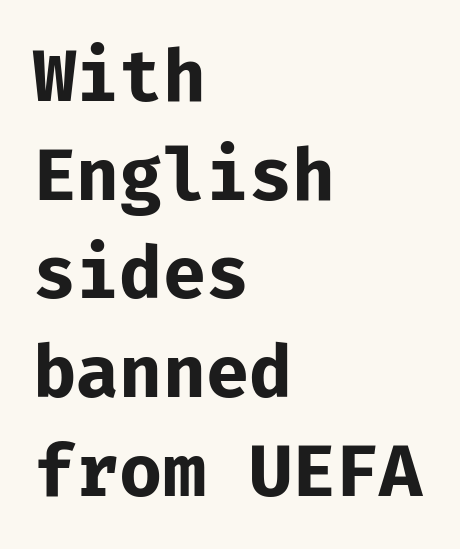
The characters look thick and weighty, a clear bold. Line beginnings align vertically; line endings do not. Regarding serifs, this sample does without them. You could call the tracking neutral — neither tight nor loose. Evenly set lines give the paragraph a standard silhouette.
